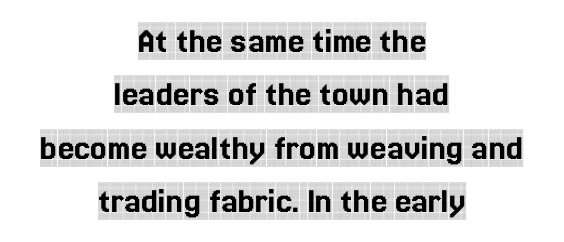
Quick note: interline space is typical. These lines are rendered in a variable-pitch font. Font category for this specimen: serif. Nobody drew a line under any word here. This sample uses an upright cut, with every glyph sitting square on the baseline.
